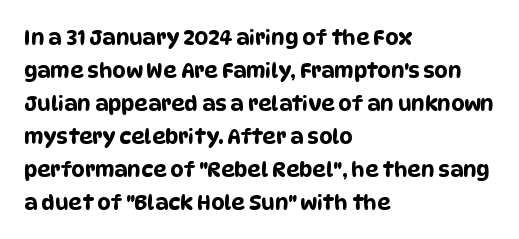
Standard letterfit; no display-style spreading of the glyphs. Unmarked baselines from the first word to the last. Notice how the passage keeps a crisp vertical edge on the left only. Leading: standard.
